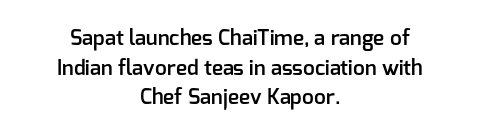
Posture: upright roman. Weight check: semibold — heavier than regular, not quite bold. Short note: letters normally spaced. A student would call this center alignment; a typographer would say set centered. Honestly, there is no underline to notice here at all.
